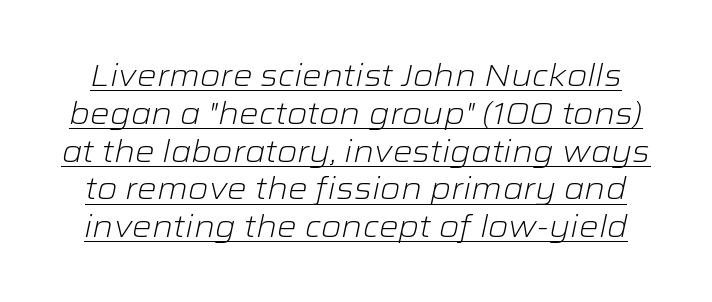
The image shows 31 px light, wide type, italic (leaning right); set line spacing 1.22x, normal letter spacing, underlined; low stroke contrast and a medium x-height.
